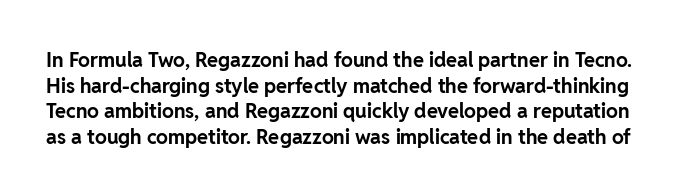
Q: Is the text bold? A: Yes.
Q: Is the text italic (slanted)? A: No, it is upright.
Q: Is the text underlined? A: No.
Q: Is the spacing between letters normal or unusually wide? A: Normal.
Q: Is the spacing between lines tight, normal or loose? A: Normal.
